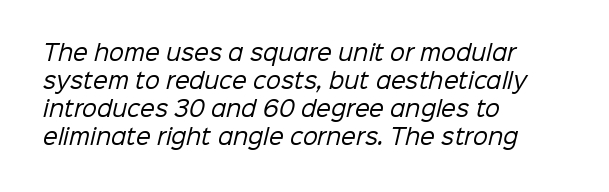
The image shows 21 px text type; set left-aligned, normal line spacing (1.33x), normal letter spacing, not underlined.
